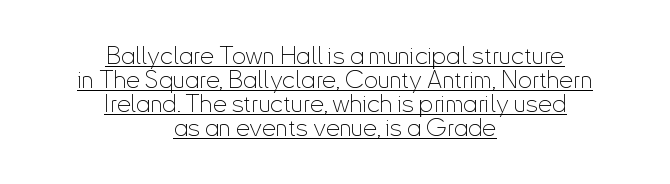
Q: Is the text bold? A: No.
Q: Is the text italic (slanted)? A: No, it is upright.
Q: Is the text underlined? A: Yes.
Q: How is the paragraph aligned? A: Centered.
Q: Is the spacing between letters normal or unusually wide? A: Normal.
Q: Is the spacing between lines tight, normal or loose? A: Tight.
